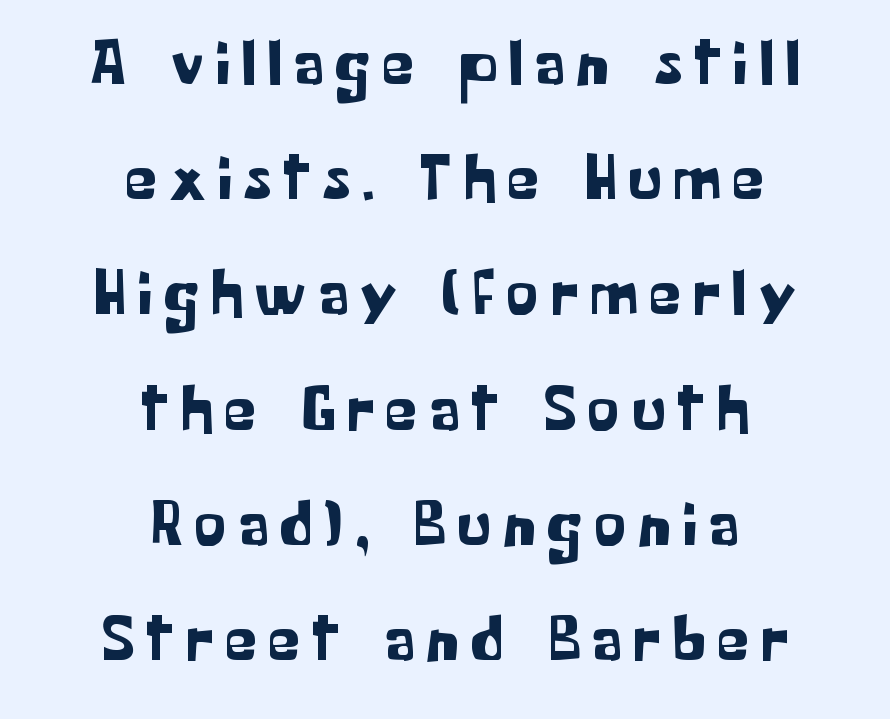
Notice how the passage keeps no hard edge, just a central spine. The passage shown is typed in a proportional face where columns would drift. Check where the strokes stop: nothing finishes them off — pure sans. Lines of text with bare space underneath.
